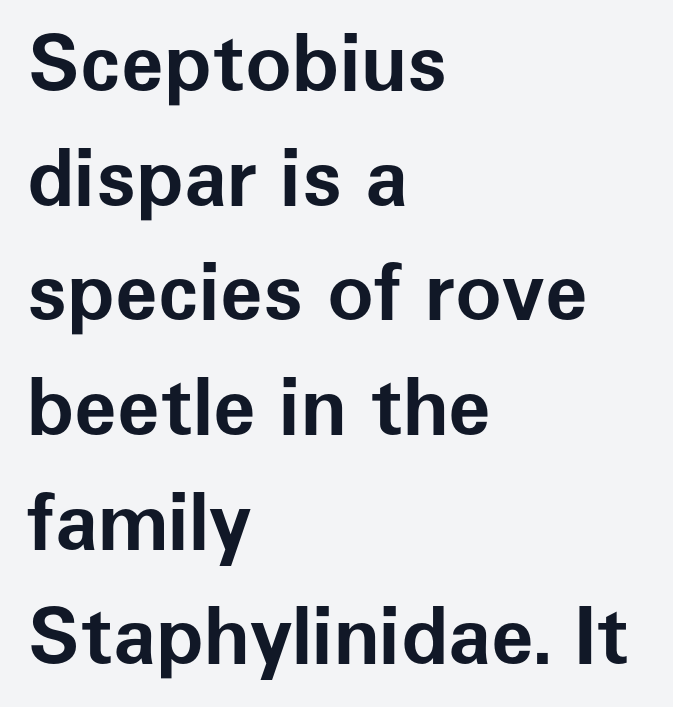
{"serif": "no", "italic": "no", "bold": "yes", "weight": "bold", "width": "normal", "stroke_contrast": "low", "x_height": "medium", "monospaced": "no", "underline": "no", "align": "left", "line_spacing": "normal", "line_spacing_ratio": 1.47, "letter_spacing": "normal", "letter_spacing_em": 0.0, "glyph_px": 78}
